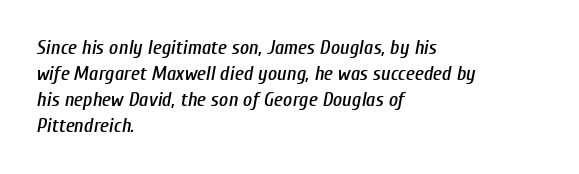
The image shows 20 px text type, italic (leaning right); set left-aligned, normal line spacing (1.3x), normal letter spacing, not underlined.
